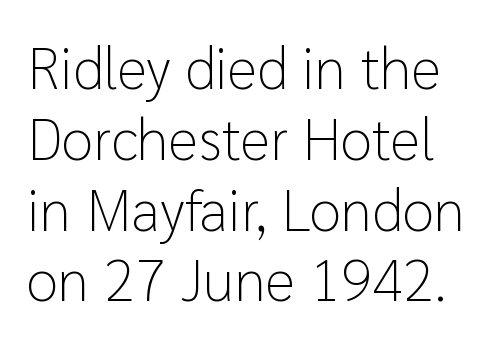
Q: Is the text bold? A: No.
Q: Is the text italic (slanted)? A: No, it is upright.
Q: Is the typeface a serif or a sans-serif typeface? A: Sans-serif.
Q: Is the text underlined? A: No.
Q: Is the spacing between letters normal or unusually wide? A: Normal.
Q: Width (condensed, normal, or wide)? A: Normal.
Q: Stroke contrast? A: Low.
Q: x-height? A: Medium.
Q: Monospaced? A: No.
